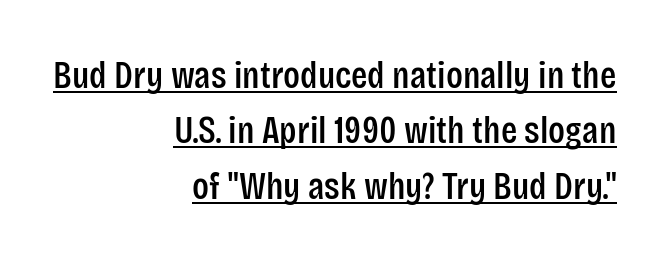
A typographer would call this underscored text. Examine the stroke ends and you'll find no serifs. Is there any slant? The stems are plumb. How are the letters spaced? Ordinarily, with no added tracking. A student would call this right alignment; a typographer would say flush right, rag left. Notice how descenders clear the ascenders below comfortably — that's standard leading.
